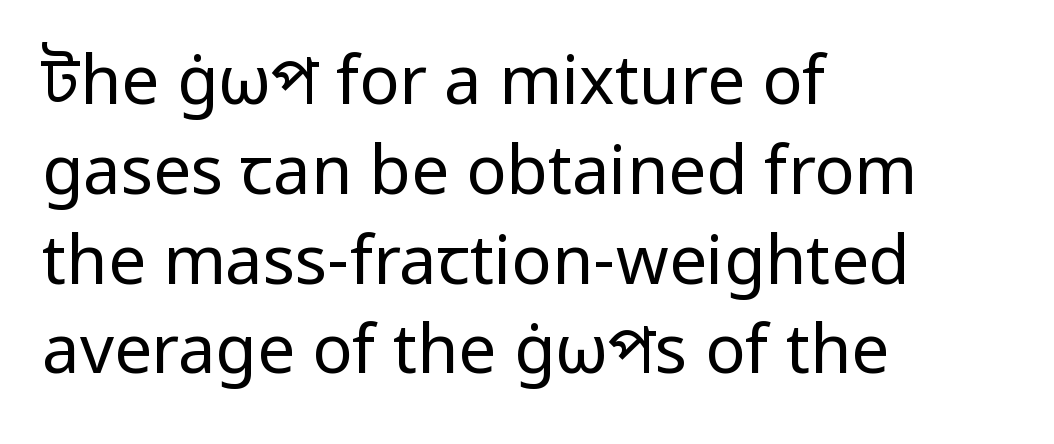
{"serif": "no", "italic": "no", "bold": "no", "weight": "regular", "width": "normal", "stroke_contrast": "low", "x_height": "medium", "monospaced": "no", "underline": "no", "align": "left", "line_spacing": "normal", "line_spacing_ratio": 1.34, "letter_spacing": "normal", "letter_spacing_em": 0.0, "glyph_px": 67}
